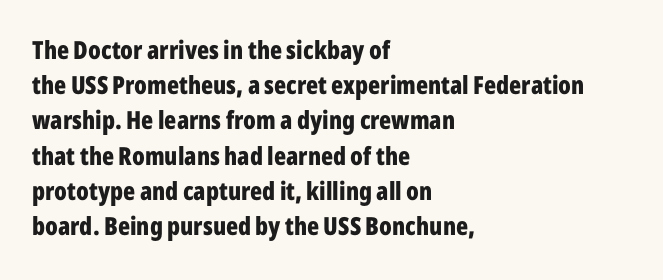
{"italic": "no", "bold": "yes", "underline": "no", "align": "left", "line_spacing": "normal", "line_spacing_ratio": 1.41, "letter_spacing": "normal", "letter_spacing_em": 0.0, "glyph_px": 25}
